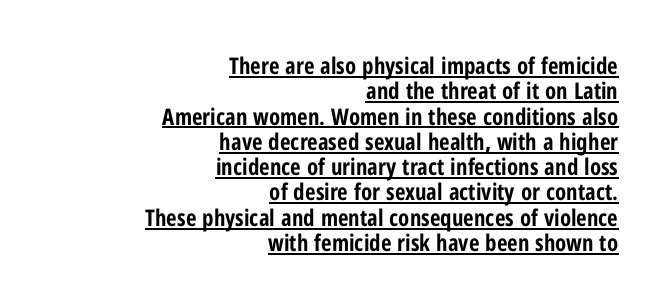
Letter spacing: default. The letters stand straight up with perfectly vertical stems. How would I describe the line gaps? Narrow and economical. Plenty of ink on the page — the face is bold. The rendering uses the underline text-decoration.
